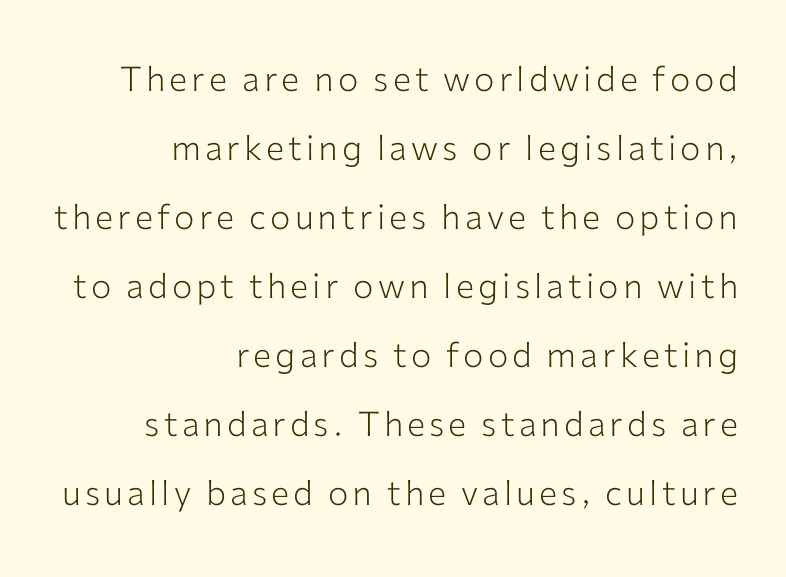
{"serif": "no", "italic": "no", "bold": "no", "weight": "light", "width": "normal", "stroke_contrast": "low", "x_height": "medium", "monospaced": "no", "underline": "no", "align": "right", "line_spacing": "loose", "line_spacing_ratio": 2.03, "glyph_px": 34}
